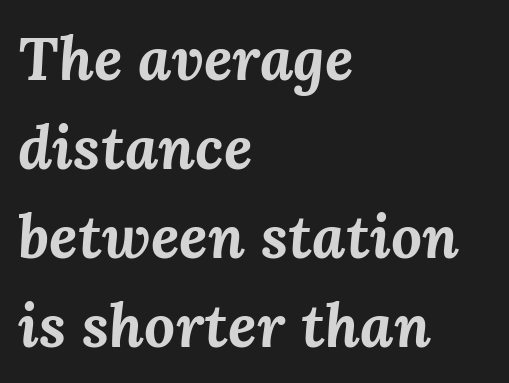
The image shows 61 px bold type, italic (leaning right); set left-aligned, normal line spacing (1.46x), normal letter spacing, not underlined; medium stroke contrast and a medium x-height.
